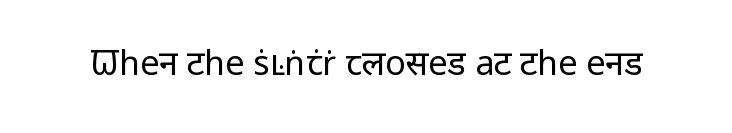
The rendering keeps characters at their native spacing. Serif or sans? Sans — the stroke terminals are bare. Heaviness? Minimal to ordinary, like unemphasized prose. This sample uses an upright cut, with every glyph sitting square on the baseline. Proportional: the letters do not fall into vertical columns. Glance below the letters and you will spot only blank space.
